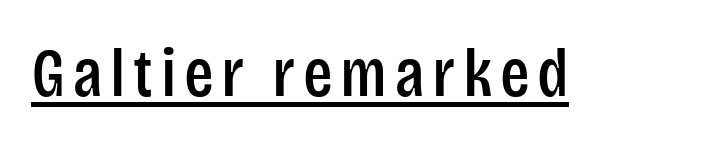
{"serif": "no", "italic": "no", "width": "condensed", "stroke_contrast": "low", "x_height": "large", "monospaced": "no", "underline": "yes", "glyph_px": 69}
